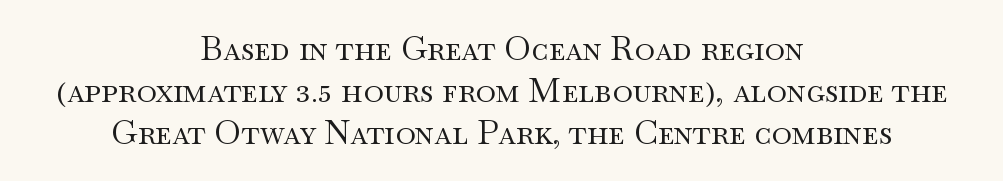
Q: Is the text bold? A: No.
Q: Is the text italic (slanted)? A: No, it is upright.
Q: Is the typeface a serif or a sans-serif typeface? A: Serif.
Q: Is the text underlined? A: No.
Q: How is the paragraph aligned? A: Centered.
Q: Is the spacing between letters normal or unusually wide? A: Normal.
Q: Width (condensed, normal, or wide)? A: Wide.
Q: Stroke contrast? A: Medium.
Q: x-height? A: Small.
Q: Monospaced? A: No.
